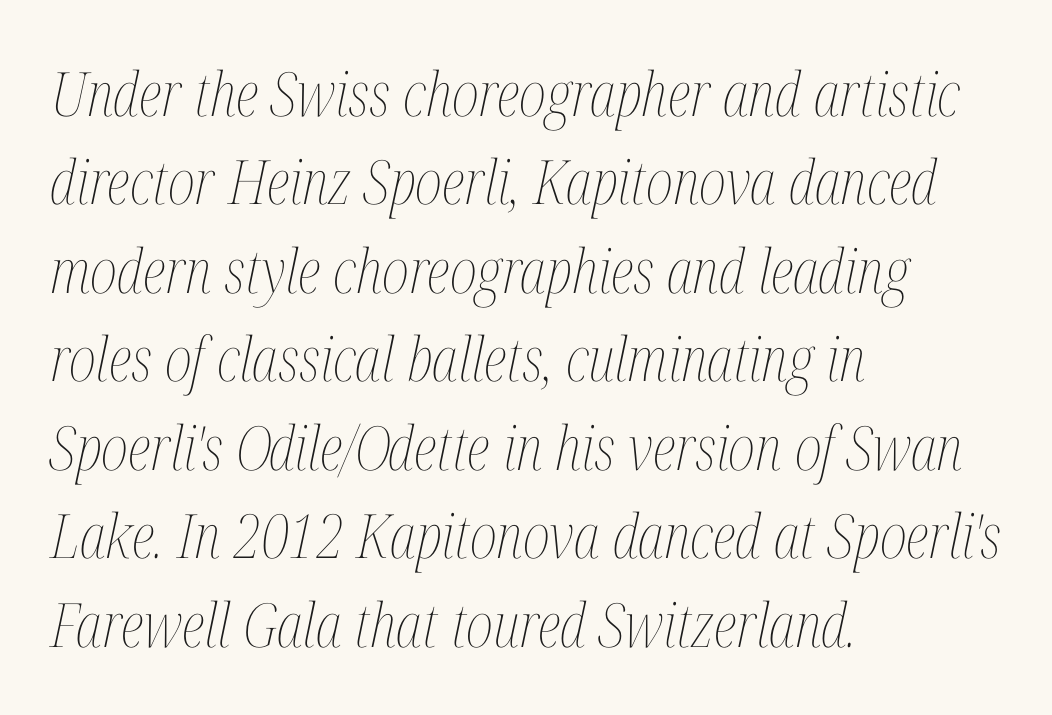
Is the letter spacing exaggerated? No — it looks like the ordinary default. Layout note: lines flush left. You can tell it's italic because the verticals aren't actually vertical. Plain, unruled lines of type. Vertical stems look standard width or narrower in stroke. The leading is moderate, giving the passage an even texture.
